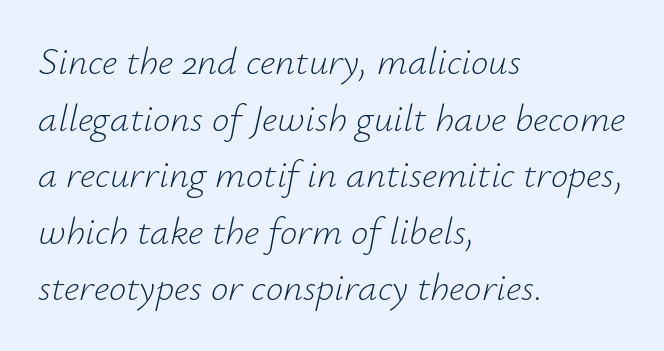
Q: Is the text bold? A: No.
Q: Is the text italic (slanted)? A: Yes, it leans right by about 12 degrees.
Q: Is the text underlined? A: No.
Q: How is the paragraph aligned? A: Left-aligned.
Q: Is the spacing between letters normal or unusually wide? A: Normal.
Q: Is the spacing between lines tight, normal or loose? A: Normal.
Q: Width (condensed, normal, or wide)? A: Normal.
Q: Stroke contrast? A: Low.
Q: x-height? A: Small.
Q: Monospaced? A: No.
